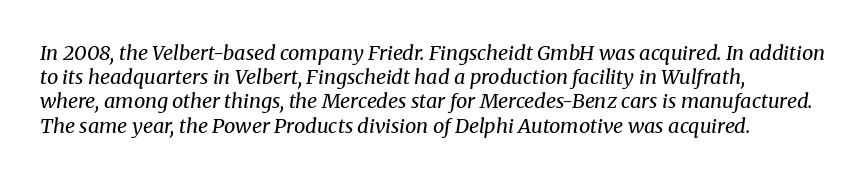
The specimen omits any rule beneath the text block's lines. No extra ink here — the face is not bold. If you drew a line through each stem, it would be angled. Horizontally, the lines are justified to the leading edge only. Inter-character spacing is left at the font's built-in metrics.
